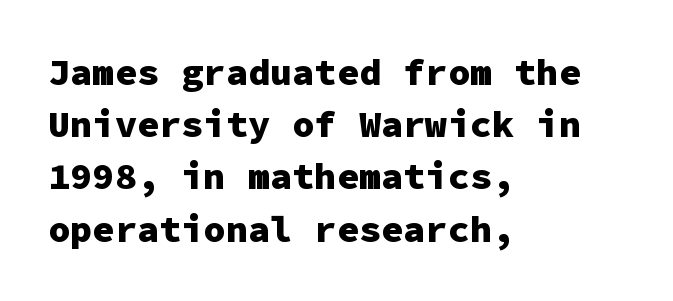
{"serif": "no", "italic": "no", "bold": "yes", "weight": "heavy", "width": "normal", "stroke_contrast": "low", "x_height": "medium", "monospaced": "yes", "underline": "no", "align": "left", "line_spacing": "normal", "line_spacing_ratio": 1.41, "letter_spacing": "normal", "letter_spacing_em": 0.0, "glyph_px": 37}
